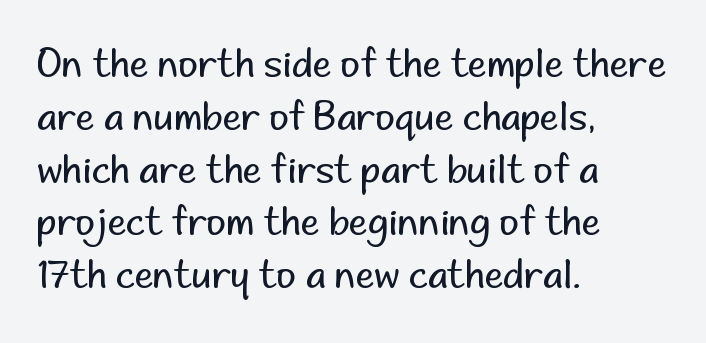
Q: Is the text bold? A: No.
Q: Is the text italic (slanted)? A: No, it is upright.
Q: Is the typeface a serif or a sans-serif typeface? A: Sans-serif.
Q: Is the text underlined? A: No.
Q: How is the paragraph aligned? A: Left-aligned.
Q: Is the spacing between letters normal or unusually wide? A: Normal.
Q: Is the spacing between lines tight, normal or loose? A: Normal.
Q: Width (condensed, normal, or wide)? A: Normal.
Q: Stroke contrast? A: Low.
Q: x-height? A: Small.
Q: Monospaced? A: No.
